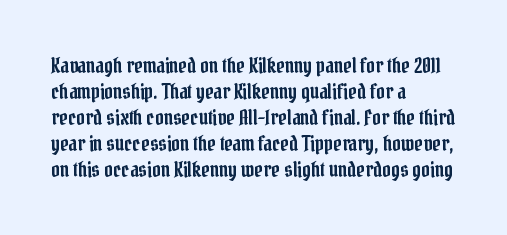
Q: Is the text italic (slanted)? A: No, it is upright.
Q: Is the text underlined? A: No.
Q: How is the paragraph aligned? A: Left-aligned.
Q: Is the spacing between letters normal or unusually wide? A: Normal.
